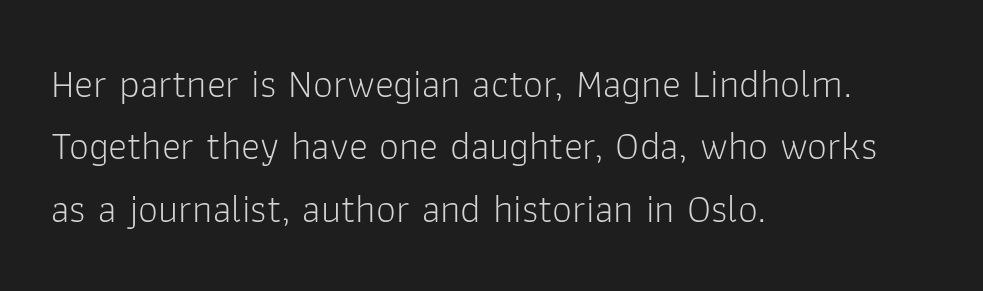
Q: Is the text bold? A: No.
Q: Is the text italic (slanted)? A: No, it is upright.
Q: Is the typeface a serif or a sans-serif typeface? A: Sans-serif.
Q: Is the text underlined? A: No.
Q: How is the paragraph aligned? A: Left-aligned.
Q: Is the spacing between letters normal or unusually wide? A: Normal.
Q: Is the spacing between lines tight, normal or loose? A: Normal.
Q: Width (condensed, normal, or wide)? A: Normal.
Q: Stroke contrast? A: Low.
Q: x-height? A: Medium.
Q: Monospaced? A: No.
